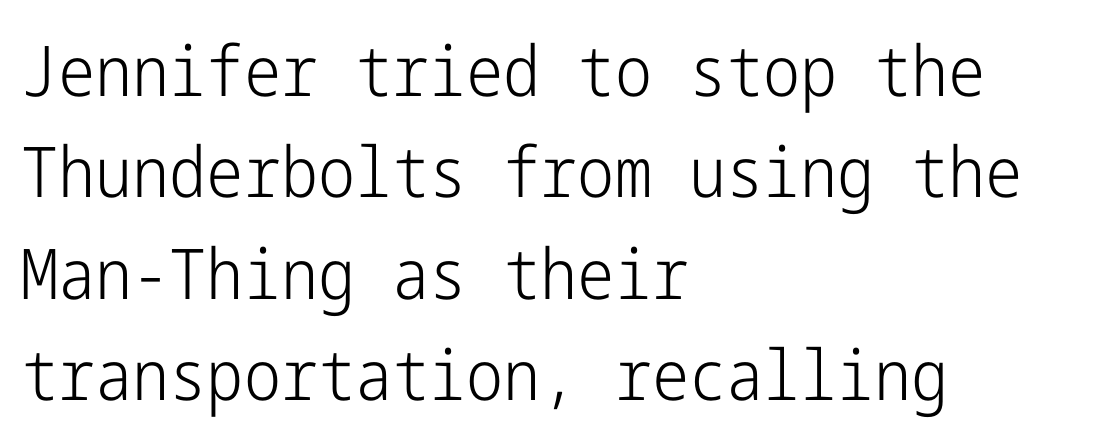
{"serif": "no", "italic": "no", "bold": "no", "weight": "light", "width": "condensed", "stroke_contrast": "low", "x_height": "medium", "underline": "no", "align": "left", "line_spacing": "normal", "line_spacing_ratio": 1.45, "letter_spacing": "normal", "letter_spacing_em": 0.0, "glyph_px": 70}
